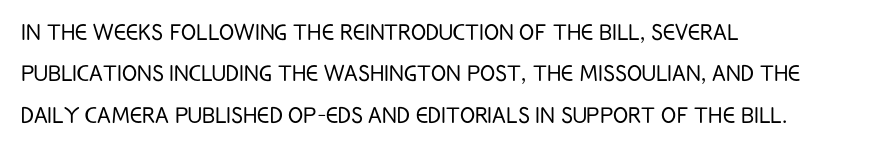
Q: Is the text bold? A: No.
Q: Is the text italic (slanted)? A: No, it is upright.
Q: Is the typeface a serif or a sans-serif typeface? A: Sans-serif.
Q: Is the text underlined? A: No.
Q: How is the paragraph aligned? A: Left-aligned.
Q: Is the spacing between letters normal or unusually wide? A: Normal.
Q: Is the spacing between lines tight, normal or loose? A: Normal.
Q: Width (condensed, normal, or wide)? A: Condensed.
Q: Stroke contrast? A: Low.
Q: x-height? A: Large.
Q: Monospaced? A: No.
